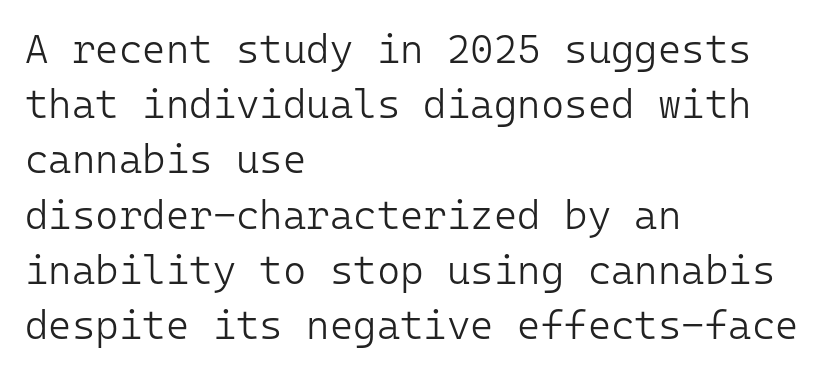
Notice how the stems are strictly vertical — no italics here. Typeset ragged right — the left edge is the straight one. The letters carry no serifs — their stems end cleanly without finishing strokes. Students, note that the glyphs here touch the page at normal intervals.
